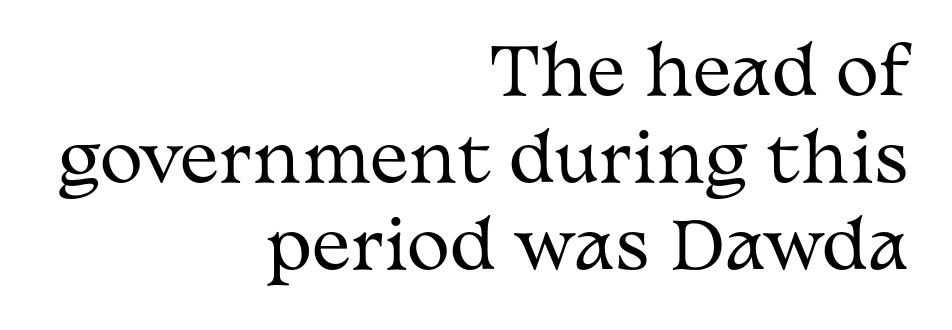
The glyphs in this specimen are seriffed. Evenly set lines give the paragraph a standard silhouette. Looks like regular typesetting: each glyph gets only the width it needs. A light-to-regular cut is what we see here. Is the block centered? No — it sits flush against the right margin.
